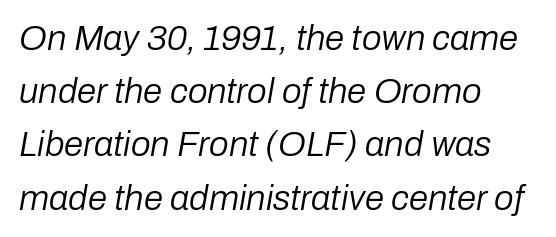
{"italic": "yes", "lean": "right", "slant_degrees": 10, "bold": "no", "weight": "regular", "width": "normal", "stroke_contrast": "low", "x_height": "medium", "monospaced": "no", "underline": "no", "align": "left", "line_spacing": "normal", "line_spacing_ratio": 1.52, "letter_spacing": "normal", "letter_spacing_em": 0.0, "glyph_px": 35}
